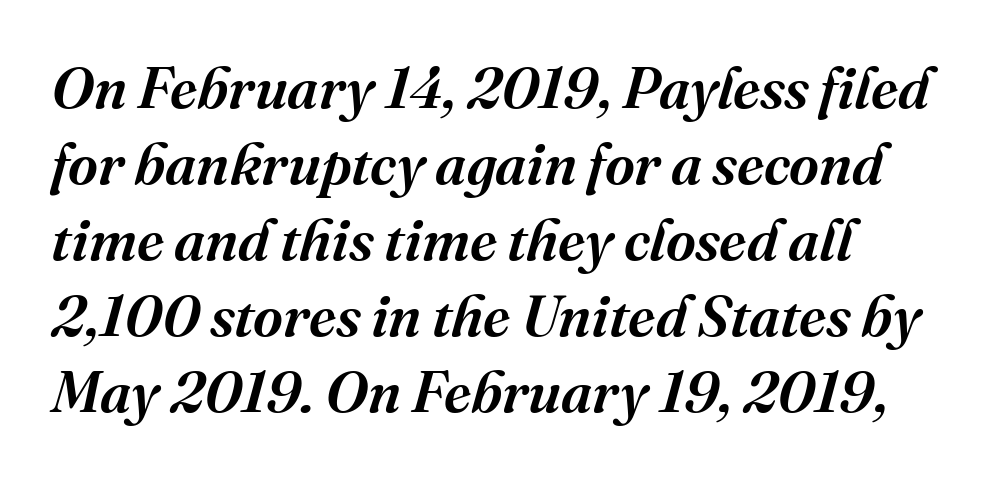
Q: Is the text italic (slanted)? A: Yes, it leans right by about 16 degrees.
Q: Is the typeface a serif or a sans-serif typeface? A: Serif.
Q: Is the text underlined? A: No.
Q: Is the spacing between letters normal or unusually wide? A: Normal.
Q: Is the spacing between lines tight, normal or loose? A: Normal.
Q: Width (condensed, normal, or wide)? A: Normal.
Q: Stroke contrast? A: Medium.
Q: x-height? A: Medium.
Q: Monospaced? A: No.
